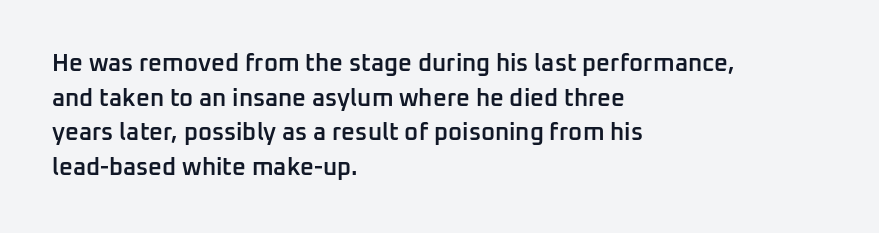
{"italic": "no", "bold": "semi", "underline": "no", "align": "left", "line_spacing": "normal", "line_spacing_ratio": 1.44, "letter_spacing": "normal", "letter_spacing_em": 0.0, "glyph_px": 24}
